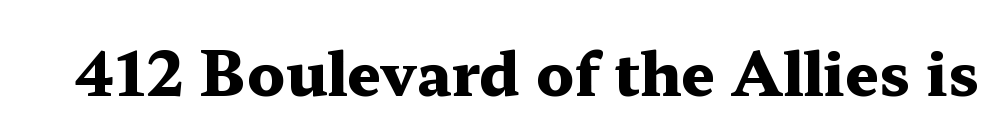
Q: Is the text bold? A: Yes.
Q: Is the text italic (slanted)? A: No, it is upright.
Q: Is the typeface a serif or a sans-serif typeface? A: Serif.
Q: Is the text underlined? A: No.
Q: Is the spacing between letters normal or unusually wide? A: Normal.
Q: Width (condensed, normal, or wide)? A: Wide.
Q: Stroke contrast? A: Medium.
Q: x-height? A: Medium.
Q: Monospaced? A: No.
